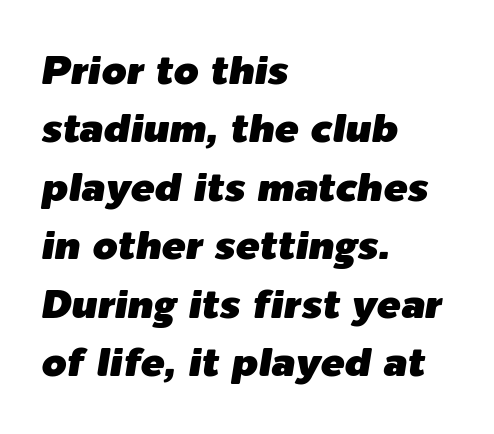
Q: Is the text italic (slanted)? A: Yes, it leans right by about 9 degrees.
Q: Is the text underlined? A: No.
Q: How is the paragraph aligned? A: Left-aligned.
Q: Is the spacing between letters normal or unusually wide? A: Normal.
Q: Is the spacing between lines tight, normal or loose? A: Normal.
Q: Width (condensed, normal, or wide)? A: Normal.
Q: Stroke contrast? A: Low.
Q: x-height? A: Medium.
Q: Monospaced? A: No.
